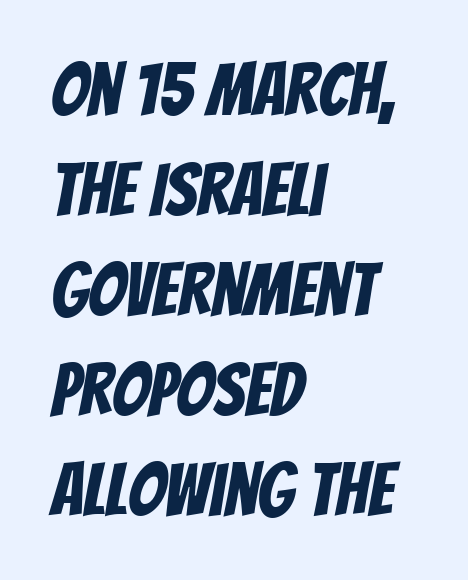
Q: Is the typeface a serif or a sans-serif typeface? A: Sans-serif.
Q: Is the text underlined? A: No.
Q: How is the paragraph aligned? A: Left-aligned.
Q: Is the spacing between letters normal or unusually wide? A: Normal.
Q: Is the spacing between lines tight, normal or loose? A: Normal.
Q: Width (condensed, normal, or wide)? A: Condensed.
Q: Stroke contrast? A: Low.
Q: x-height? A: Large.
Q: Monospaced? A: No.
